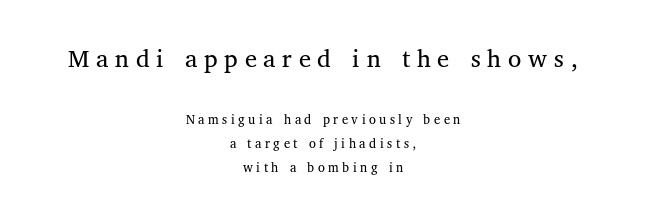
This sample is center-justified, so both line endings float freely. Bold? No — there's no thickening of the strokes. The axis of the letterforms is exactly vertical. The words here are not underlined. Look at the glyph heights: the upper group is clearly the bigger setting. Inter-character spacing is expanded well beyond the font's built-in metrics.
